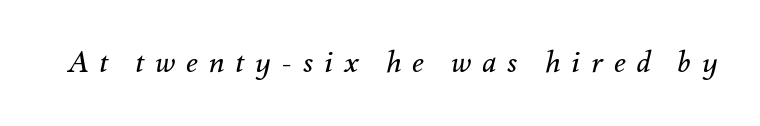
Q: Is the text bold? A: No.
Q: Is the text italic (slanted)? A: Yes, it leans right by about 12 degrees.
Q: Is the text underlined? A: No.
Q: Is the spacing between letters normal or unusually wide? A: Unusually wide.
Q: Width (condensed, normal, or wide)? A: Normal.
Q: Stroke contrast? A: Medium.
Q: x-height? A: Small.
Q: Monospaced? A: No.
